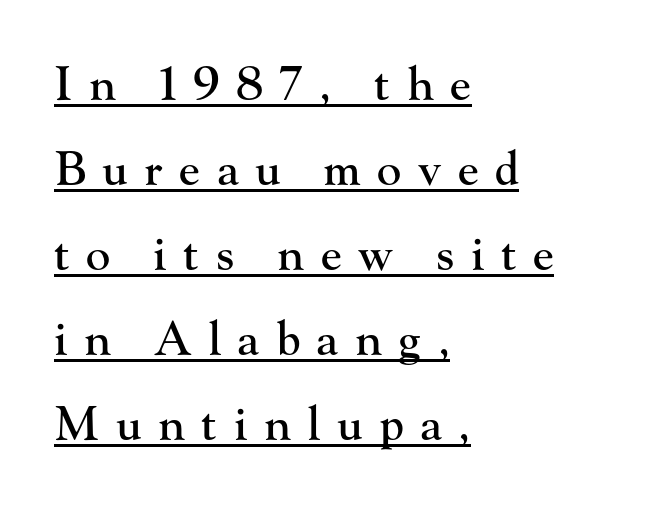
Q: Is the text italic (slanted)? A: No, it is upright.
Q: Is the typeface a serif or a sans-serif typeface? A: Serif.
Q: Is the text underlined? A: Yes.
Q: How is the paragraph aligned? A: Left-aligned.
Q: Is the spacing between letters normal or unusually wide? A: Unusually wide.
Q: Width (condensed, normal, or wide)? A: Normal.
Q: Stroke contrast? A: High.
Q: x-height? A: Small.
Q: Monospaced? A: No.
